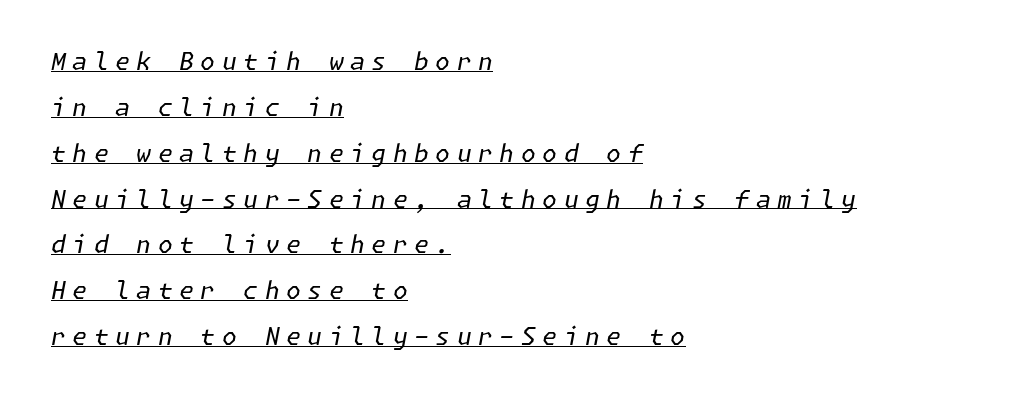
Q: Is the text bold? A: No.
Q: Is the text italic (slanted)? A: Yes, it leans right by about 11 degrees.
Q: Is the text underlined? A: Yes.
Q: How is the paragraph aligned? A: Left-aligned.
Q: Is the spacing between letters normal or unusually wide? A: Unusually wide.
Q: Is the spacing between lines tight, normal or loose? A: Loose.
